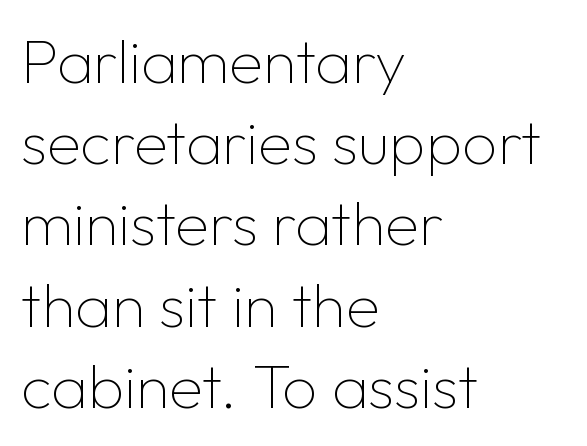
{"serif": "no", "italic": "no", "bold": "no", "weight": "thin", "width": "normal", "stroke_contrast": "low", "x_height": "medium", "monospaced": "no", "underline": "no", "align": "left", "line_spacing": "normal", "line_spacing_ratio": 1.31, "letter_spacing": "normal", "letter_spacing_em": 0.0, "glyph_px": 62}
